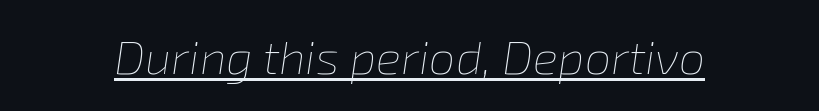
{"italic": "yes", "lean": "right", "slant_degrees": 8, "bold": "no", "weight": "thin", "width": "normal", "stroke_contrast": "low", "x_height": "medium", "monospaced": "no", "underline": "yes", "letter_spacing": "normal", "letter_spacing_em": 0.0, "glyph_px": 47}
